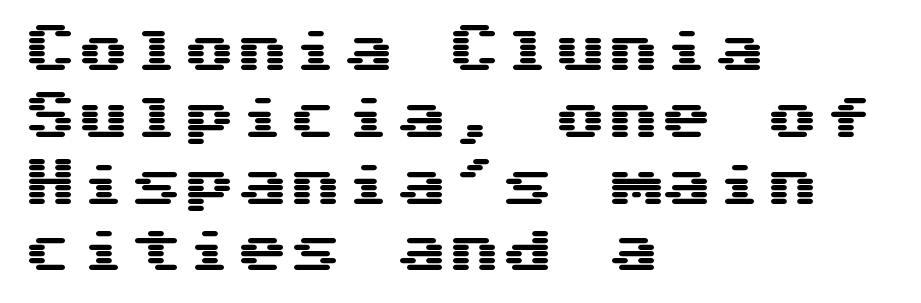
Q: Is the text italic (slanted)? A: No, it is upright.
Q: Is the typeface a serif or a sans-serif typeface? A: Sans-serif.
Q: Is the text underlined? A: No.
Q: How is the paragraph aligned? A: Left-aligned.
Q: Is the spacing between letters normal or unusually wide? A: Normal.
Q: Is the spacing between lines tight, normal or loose? A: Normal.
Q: Width (condensed, normal, or wide)? A: Wide.
Q: Stroke contrast? A: Medium.
Q: x-height? A: Medium.
